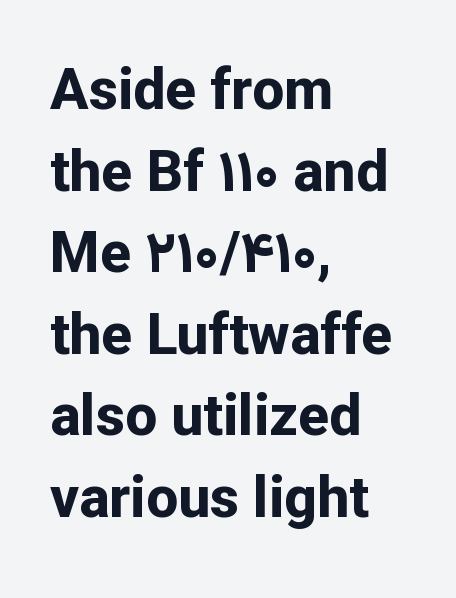
All the whitespace from short lines collects on the right. Quick note: not italic, upright. Do the characters align in a grid? No, the font is proportional. The text was rendered using a sans face with plain stroke endings. Weight check: bold — yes, fully. In terms of leading, this rendering sits right in the middle.
